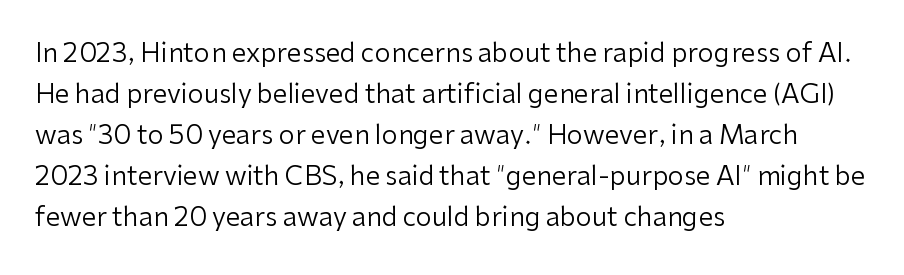
{"italic": "no", "bold": "no", "underline": "no", "align": "left", "line_spacing": "normal", "line_spacing_ratio": 1.58, "letter_spacing": "normal", "letter_spacing_em": 0.0, "glyph_px": 26}
